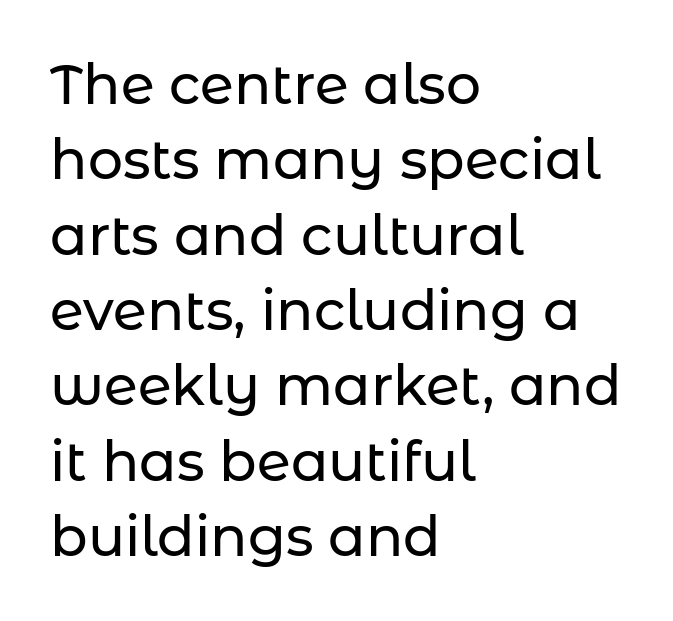
Is this a fixed-width face? No — the glyphs have proportional, varying widths. The gap between lines stays unmarked. Nobody touched the tracking dial on this one. The characters display no serif detailing; their extremities are plain. Every stem runs plumb, perpendicular to the baseline.
